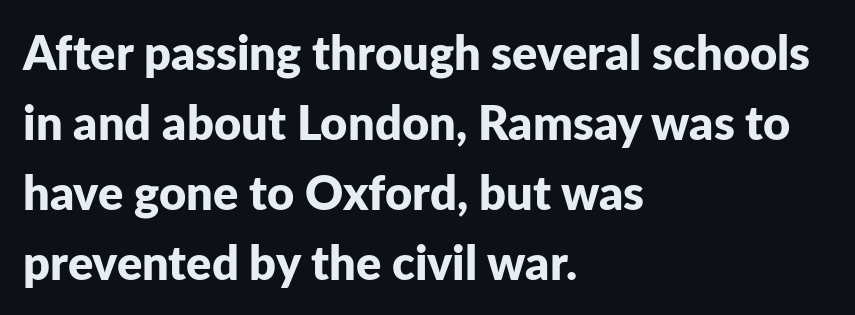
The image shows 47 px bold sans-serif type, upright; set left-aligned, normal line spacing (1.49x), normal letter spacing, not underlined; low stroke contrast and a medium x-height.
